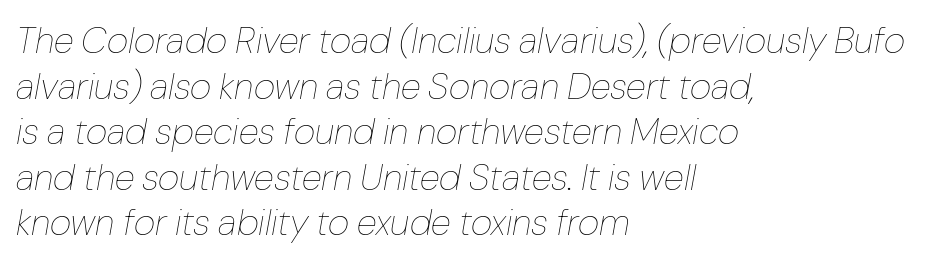
The rag falls on the right side of this text block. Tracking here is standard; glyphs follow each other at the usual distance. Is this a fixed-width face? No — the glyphs have proportional, varying widths. The specimen reads as italic at a glance. Glance below the letters and you will spot only blank space. A light-to-regular cut is what we see here.
